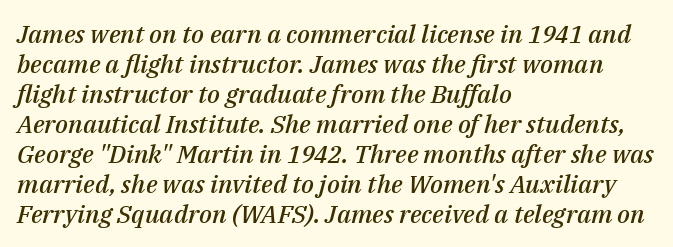
Notice how the passage keeps a crisp vertical edge on the left only. Would a proofreader flag this as italicized? Yes. Anything drawn beneath the words? Only blank space. The font is running at a semibold setting, under full bold. Tracking here is standard; glyphs follow each other at the usual distance.
